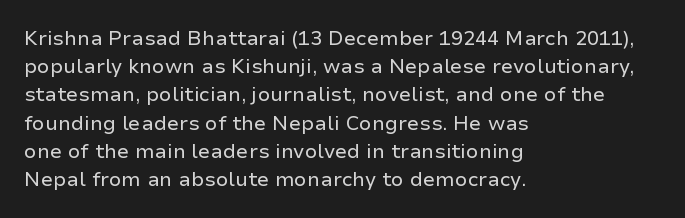
Nobody drew a line under any word here. When letters stand straight like this, we call the style roman or upright. The lines sit at an ordinary, default distance from one another. Summary of weight: not heavy and not bold.
